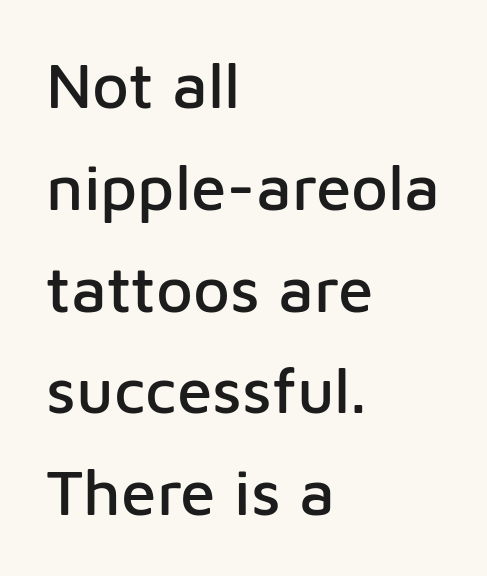
Q: Is the text italic (slanted)? A: No, it is upright.
Q: Is the typeface a serif or a sans-serif typeface? A: Sans-serif.
Q: Is the text underlined? A: No.
Q: How is the paragraph aligned? A: Left-aligned.
Q: Is the spacing between letters normal or unusually wide? A: Normal.
Q: Is the spacing between lines tight, normal or loose? A: Normal.
Q: Width (condensed, normal, or wide)? A: Normal.
Q: Stroke contrast? A: Low.
Q: x-height? A: Medium.
Q: Monospaced? A: No.
